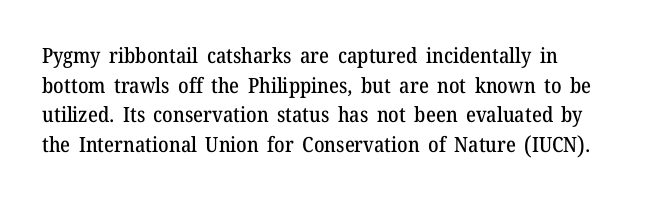
{"italic": "no", "underline": "no", "line_spacing": "normal", "line_spacing_ratio": 1.41, "letter_spacing": "normal", "letter_spacing_em": 0.0, "glyph_px": 21}
